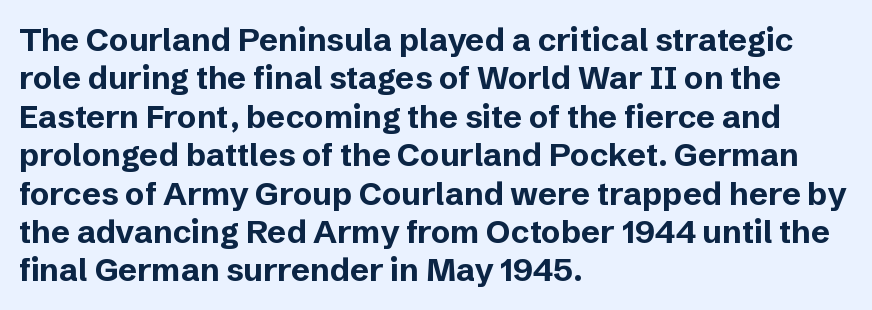
{"serif": "no", "italic": "no", "bold": "yes", "weight": "bold", "width": "normal", "stroke_contrast": "low", "x_height": "medium", "monospaced": "no", "underline": "no", "align": "left", "line_spacing_ratio": 1.2, "letter_spacing": "normal", "letter_spacing_em": 0.0, "glyph_px": 32}
